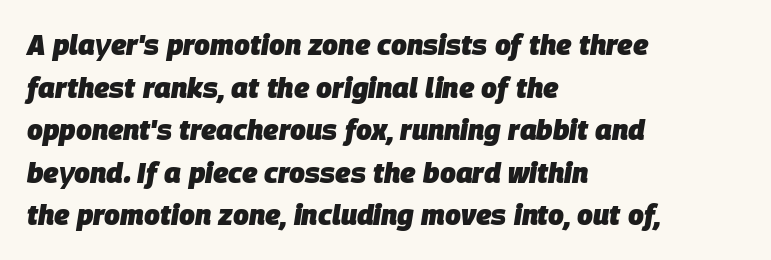
No extra tracking has been applied to these lines. Lines of text with bare space underneath. The space between consecutive lines is moderate. Leftover space on each line is placed entirely after the last word.
